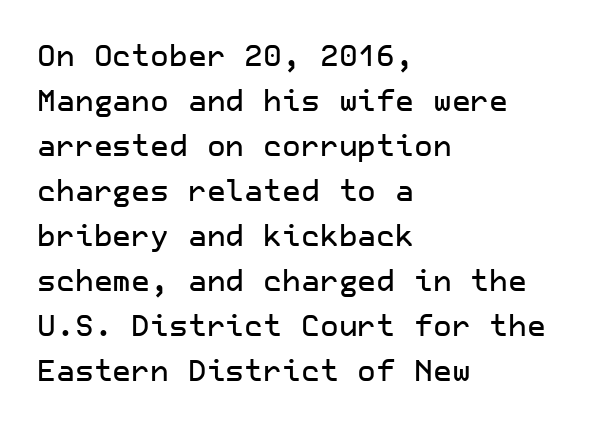
The image shows 29 px sans-serif type, upright; set left-aligned, normal line spacing (1.55x), normal letter spacing, not underlined; low stroke contrast and a medium x-height.
